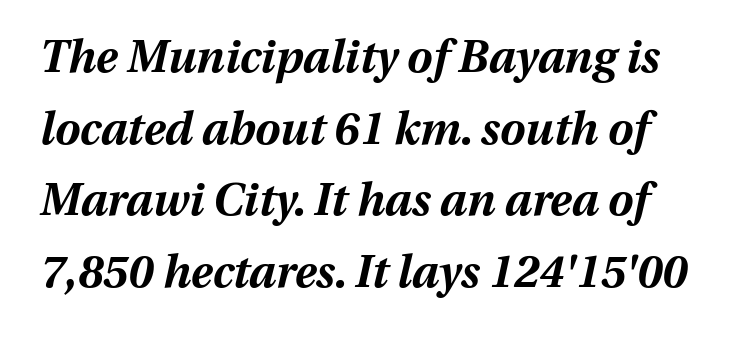
Weight: bold. Leading: standard. Notice how the stems are inclined rather than vertical — that's the hallmark of italics. The letters sit at their default tracking, neither squeezed nor spread.
